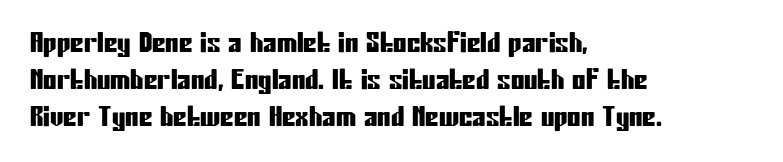
The image shows 27 px text type, upright; set left-aligned, normal line spacing (1.37x), normal letter spacing, not underlined.
